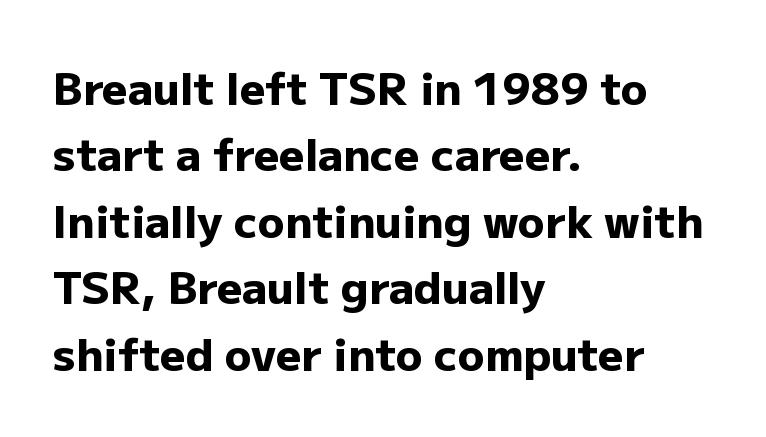
{"serif": "no", "italic": "no", "bold": "yes", "weight": "heavy", "width": "normal", "stroke_contrast": "low", "x_height": "medium", "monospaced": "no", "underline": "no", "align": "left", "line_spacing": "normal", "line_spacing_ratio": 1.51, "letter_spacing": "normal", "letter_spacing_em": 0.0, "glyph_px": 44}
